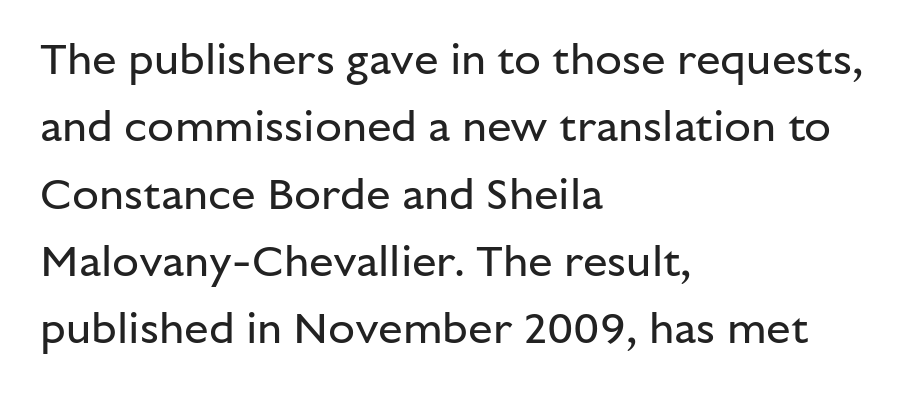
The image shows 44 px regular-weight sans-serif type, upright; set left-aligned, normal line spacing (1.53x), normal letter spacing, not underlined; low stroke contrast and a medium x-height.
